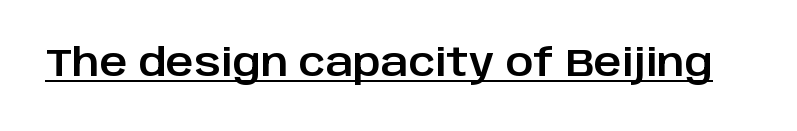
{"serif": "no", "italic": "no", "width": "normal", "stroke_contrast": "low", "x_height": "large", "monospaced": "no", "underline": "yes", "letter_spacing": "normal", "letter_spacing_em": 0.0, "glyph_px": 38}
